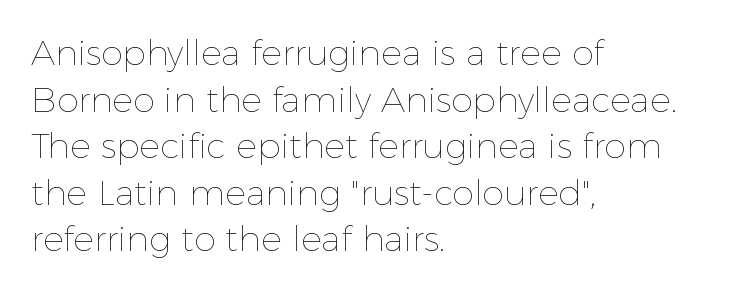
Check the space under the baseline: it is left empty. Reading down the block, your eye returns to a fixed left position each line. No chunkiness to these letters — they're not bold. Notice how the stems are strictly vertical — no italics here. Character widths vary here, with narrow letters taking less room than wide ones.
